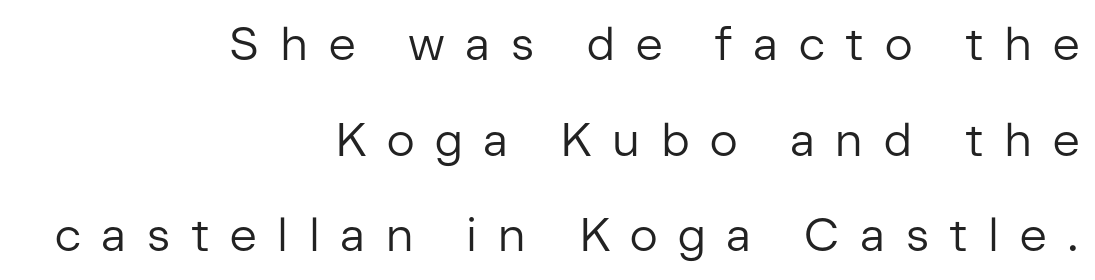
The image shows 46 px regular-weight sans-serif type, upright; set right-aligned, loose line spacing (2.08x), unusually wide letter spacing (+0.45 em), not underlined; low stroke contrast and a medium x-height.
